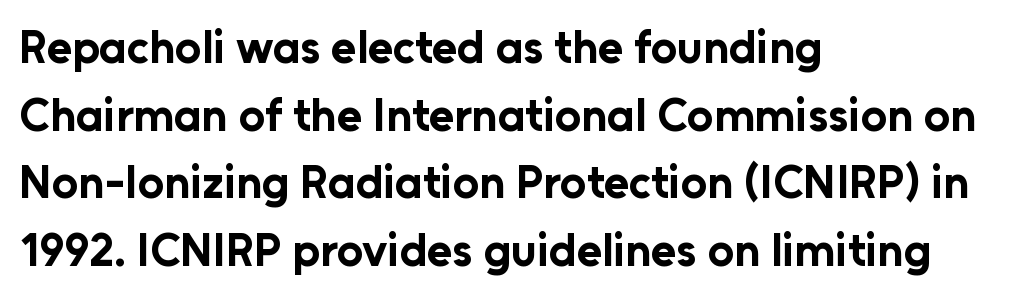
The image shows 46 px bold sans-serif type, upright; set left-aligned, normal line spacing (1.47x), normal letter spacing, not underlined; low stroke contrast and a medium x-height.
